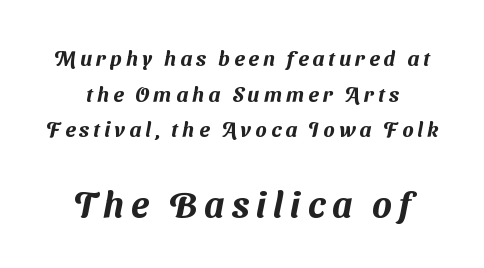
The image shows 36 px sans-serif type; set normal line spacing (1.7x), unusually wide letter spacing (+0.2 em), not underlined; the second (bottom) block is 1.71x larger; medium stroke contrast and a medium x-height.
